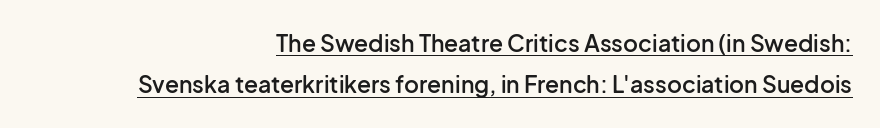
Q: Is the text bold? A: Semi-bold.
Q: Is the text italic (slanted)? A: No, it is upright.
Q: Is the text underlined? A: Yes.
Q: How is the paragraph aligned? A: Right-aligned.
Q: Is the spacing between letters normal or unusually wide? A: Normal.
